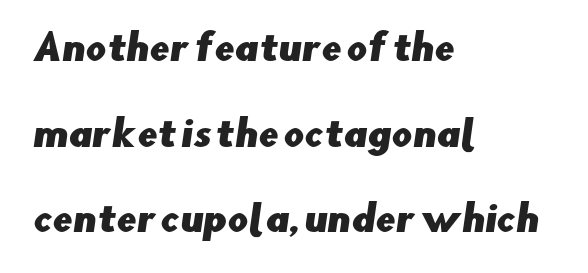
{"serif": "no", "width": "normal", "stroke_contrast": "low", "x_height": "small", "monospaced": "no", "underline": "no", "align": "left", "line_spacing": "loose", "line_spacing_ratio": 2.38, "letter_spacing": "normal", "letter_spacing_em": 0.0, "glyph_px": 36}
